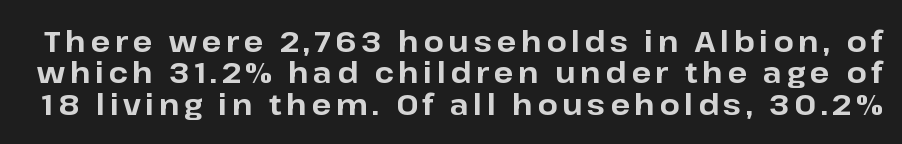
Q: Is the text bold? A: Yes.
Q: Is the text italic (slanted)? A: No, it is upright.
Q: Is the typeface a serif or a sans-serif typeface? A: Sans-serif.
Q: Is the text underlined? A: No.
Q: Is the spacing between lines tight, normal or loose? A: Tight.
Q: Width (condensed, normal, or wide)? A: Normal.
Q: Stroke contrast? A: Low.
Q: x-height? A: Medium.
Q: Monospaced? A: No.
